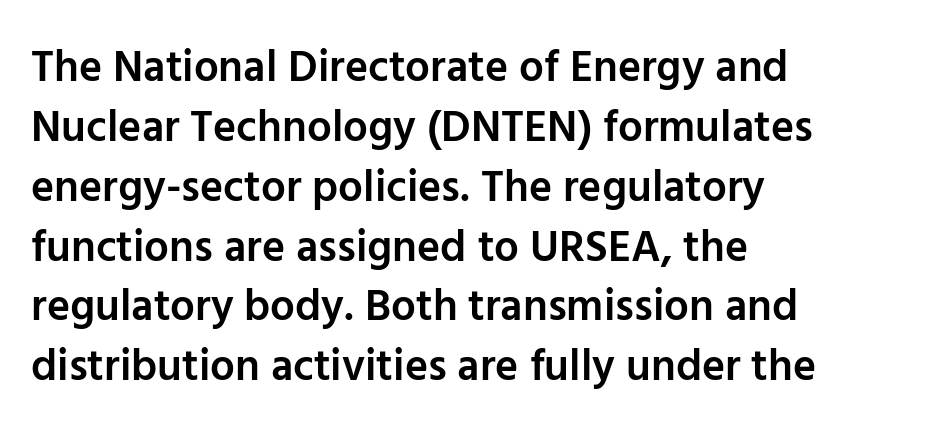
{"serif": "no", "italic": "no", "bold": "semi", "weight": "semibold", "width": "normal", "stroke_contrast": "low", "x_height": "medium", "monospaced": "no", "underline": "no", "align": "left", "line_spacing": "normal", "line_spacing_ratio": 1.36, "letter_spacing": "normal", "letter_spacing_em": 0.0, "glyph_px": 44}
